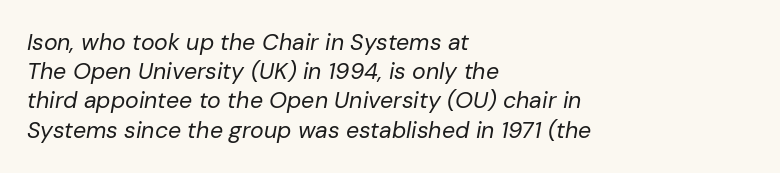
Q: Is the text bold? A: No.
Q: Is the text italic (slanted)? A: Yes, it leans right by about 10 degrees.
Q: Is the text underlined? A: No.
Q: How is the paragraph aligned? A: Left-aligned.
Q: Is the spacing between letters normal or unusually wide? A: Normal.
Q: Is the spacing between lines tight, normal or loose? A: Normal.
